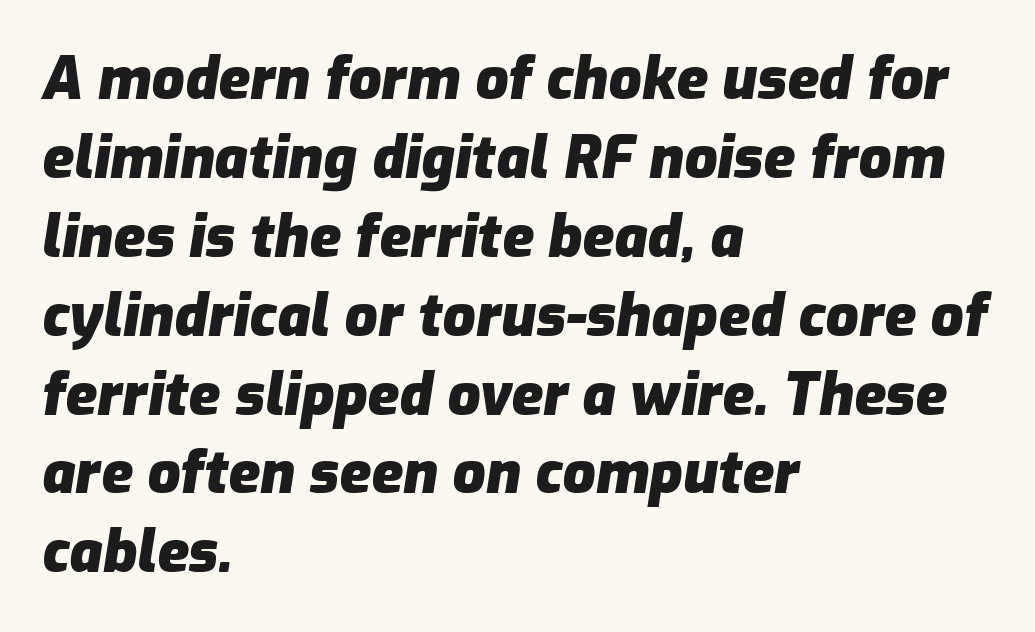
Q: Is the text bold? A: Yes.
Q: Is the text italic (slanted)? A: Yes, it leans right by about 9 degrees.
Q: Is the text underlined? A: No.
Q: How is the paragraph aligned? A: Left-aligned.
Q: Is the spacing between letters normal or unusually wide? A: Normal.
Q: Is the spacing between lines tight, normal or loose? A: Normal.
Q: Width (condensed, normal, or wide)? A: Normal.
Q: Stroke contrast? A: Low.
Q: x-height? A: Medium.
Q: Monospaced? A: No.
